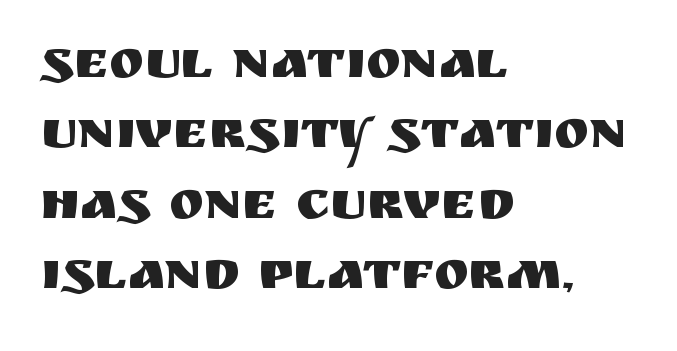
Q: Is the text italic (slanted)? A: No, it is upright.
Q: Is the typeface a serif or a sans-serif typeface? A: Sans-serif.
Q: Is the text underlined? A: No.
Q: How is the paragraph aligned? A: Left-aligned.
Q: Is the spacing between letters normal or unusually wide? A: Normal.
Q: Is the spacing between lines tight, normal or loose? A: Normal.
Q: Width (condensed, normal, or wide)? A: Normal.
Q: Stroke contrast? A: Medium.
Q: x-height? A: Large.
Q: Monospaced? A: No.
